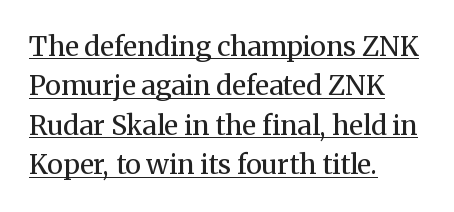
The image shows 27 px text type, upright; set left-aligned, normal line spacing (1.46x), normal letter spacing, underlined.
